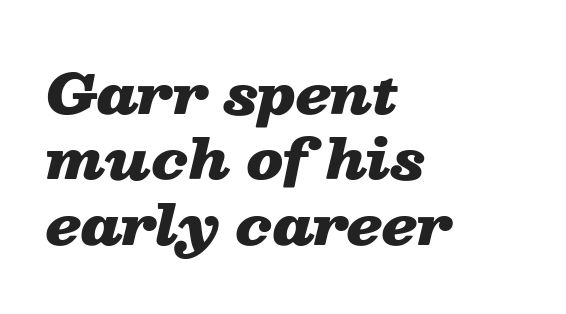
The image shows 54 px heavy, wide type, italic (leaning right); set left-aligned, line spacing 1.21x, normal letter spacing, not underlined; low stroke contrast and a medium x-height.
